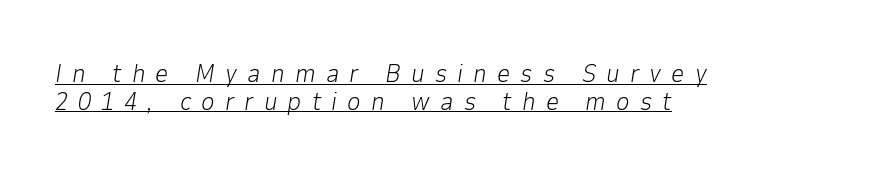
The image shows 26 px text type, italic (leaning right); set left-aligned, tight line spacing (1.06x), unusually wide letter spacing (+0.39 em), underlined.
